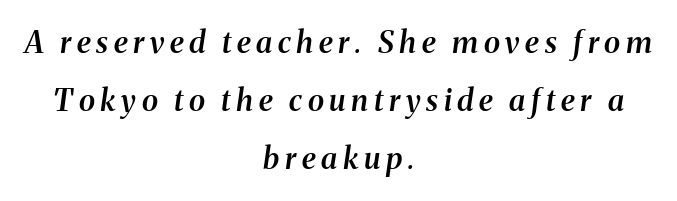
The rendering uses a large line-height, opening up the rows. Looks like regular typesetting: each glyph gets only the width it needs. These words are printed semibold, heavier than regular yet not bold. Typographically, this falls in the serif category. Yep, that's italic — everything's leaning. Clear beneath every line of the passage.
